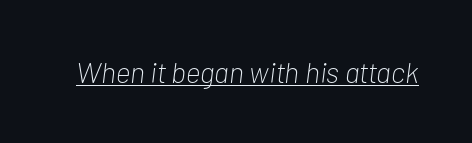
The face used here is proportionally spaced, like ordinary book or web type. In terms of letterspacing, this is plain default setting. Students, observe the line beneath the letters — that is underlining. No heavy texture on the line: the type isn't bold. Looking at the ascenders, they clearly lean.
